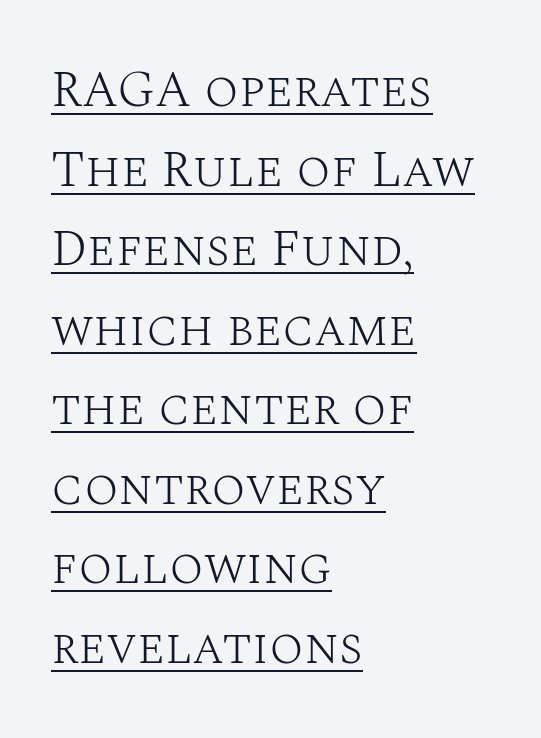
The image shows 51 px light serif type, upright; set left-aligned, normal line spacing (1.56x), normal letter spacing, underlined; medium stroke contrast and a large x-height.
